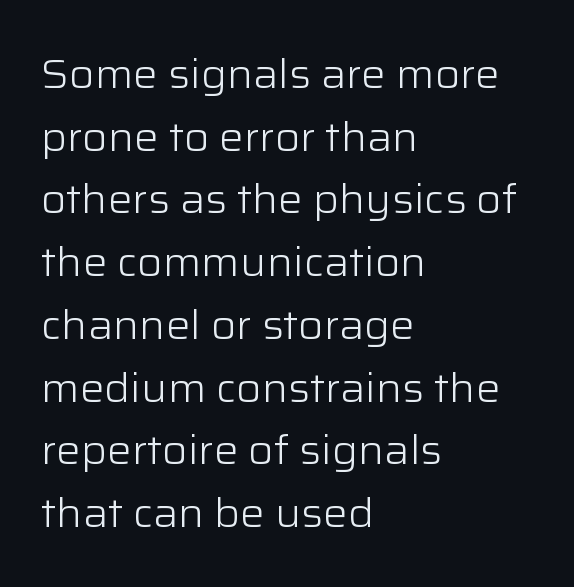
Compared with a centered layout, this one pins lines to the left instead. A sans-serif font was chosen for this passage. Decoration check: the copy has no underline. Looks like regular typesetting: each glyph gets only the width it needs.
